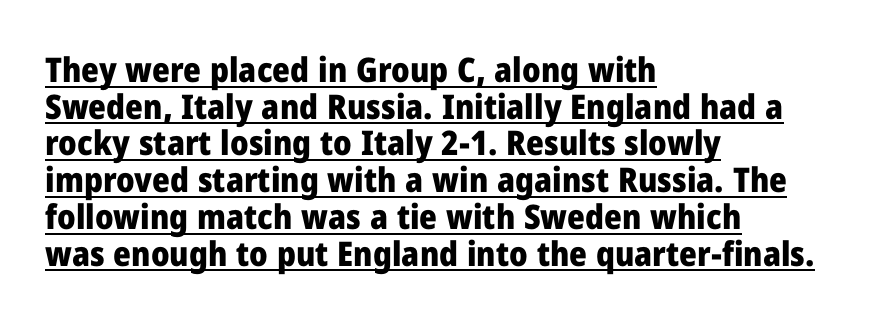
{"serif": "no", "italic": "no", "bold": "yes", "weight": "heavy", "width": "normal", "stroke_contrast": "low", "x_height": "medium", "monospaced": "no", "underline": "yes", "align": "left", "line_spacing": "tight", "line_spacing_ratio": 1.08, "letter_spacing": "normal", "letter_spacing_em": 0.0, "glyph_px": 34}
